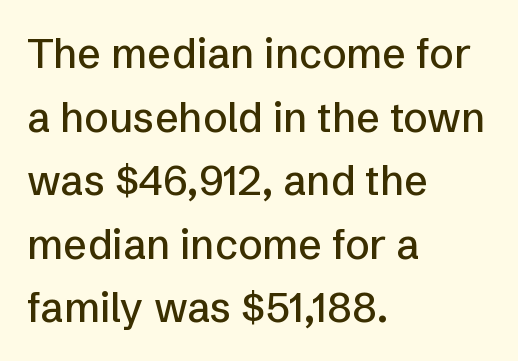
{"serif": "no", "italic": "no", "width": "normal", "stroke_contrast": "low", "x_height": "medium", "monospaced": "no", "underline": "no", "align": "left", "line_spacing": "normal", "line_spacing_ratio": 1.55, "letter_spacing": "normal", "letter_spacing_em": 0.0, "glyph_px": 41}
